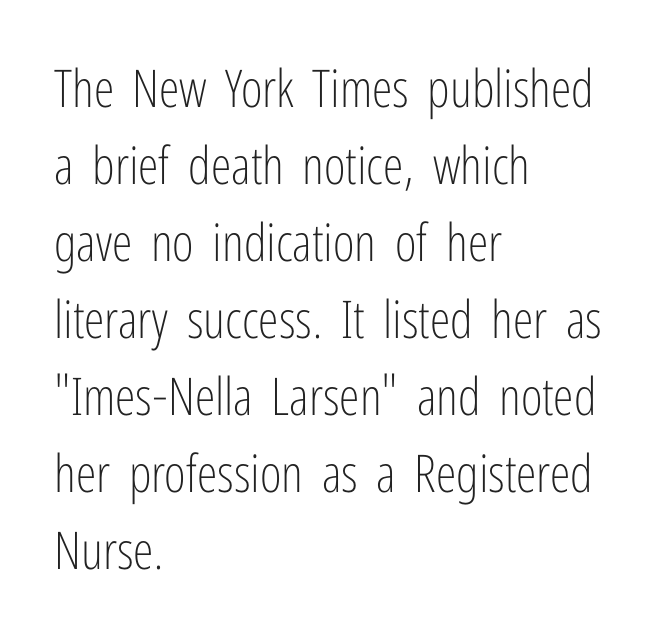
{"serif": "no", "italic": "no", "bold": "no", "weight": "light", "width": "condensed", "stroke_contrast": "low", "x_height": "medium", "monospaced": "no", "underline": "no", "align": "left", "line_spacing": "normal", "line_spacing_ratio": 1.48, "letter_spacing": "normal", "letter_spacing_em": 0.0, "glyph_px": 52}
